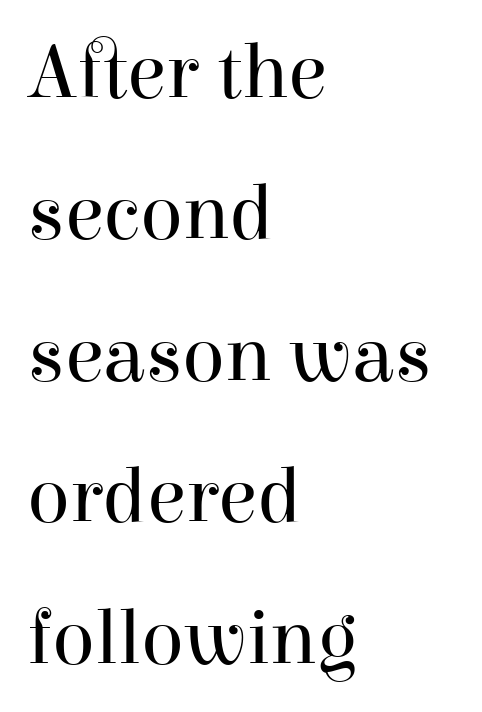
{"serif": "yes", "italic": "no", "bold": "no", "weight": "regular", "width": "normal", "stroke_contrast": "high", "x_height": "medium", "monospaced": "no", "underline": "no", "align": "left", "line_spacing_ratio": 1.79, "letter_spacing": "normal", "letter_spacing_em": 0.0, "glyph_px": 79}
